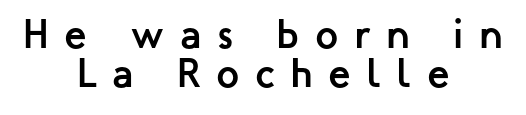
{"serif": "no", "italic": "no", "bold": "yes", "weight": "semibold", "width": "normal", "stroke_contrast": "low", "x_height": "medium", "monospaced": "no", "underline": "no", "align": "center", "line_spacing": "tight", "line_spacing_ratio": 0.95, "letter_spacing": "wide", "letter_spacing_em": 0.38, "glyph_px": 41}
